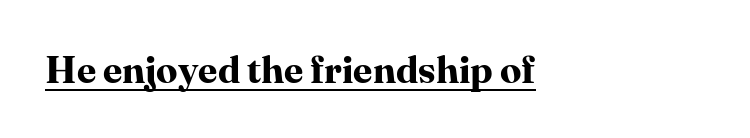
{"serif": "yes", "italic": "no", "bold": "yes", "weight": "bold", "width": "normal", "stroke_contrast": "high", "x_height": "medium", "monospaced": "no", "underline": "yes", "align": "left", "letter_spacing": "normal", "letter_spacing_em": 0.0, "glyph_px": 38}
